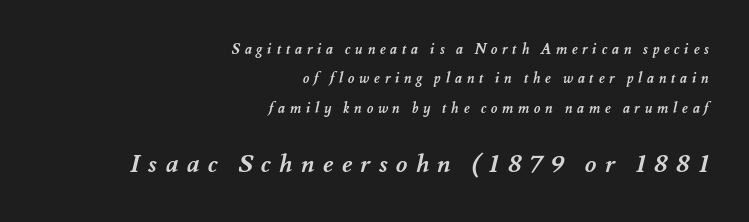
Q: Is the text bold? A: Yes.
Q: Is the text underlined? A: No.
Q: How is the paragraph aligned? A: Right-aligned.
Q: Is the spacing between letters normal or unusually wide? A: Unusually wide.
Q: Is the spacing between lines tight, normal or loose? A: Loose.
Q: Which block of text is set in a larger size, the first (top) or the second (bottom)? A: The second (bottom) one.
